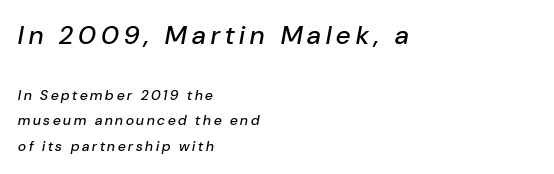
These lines were composed using italics. Just letters on the line, the space beneath them empty. Short note: letters widely spaced. This rendering uses left alignment, leaving the right contour irregular.
